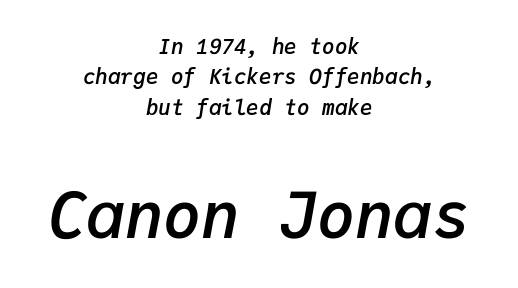
The image shows 64 px semibold type, italic (leaning right), monospaced; set centered, normal line spacing (1.45x), normal letter spacing, not underlined; the second (bottom) block is 3.05x larger; low stroke contrast and a medium x-height.
